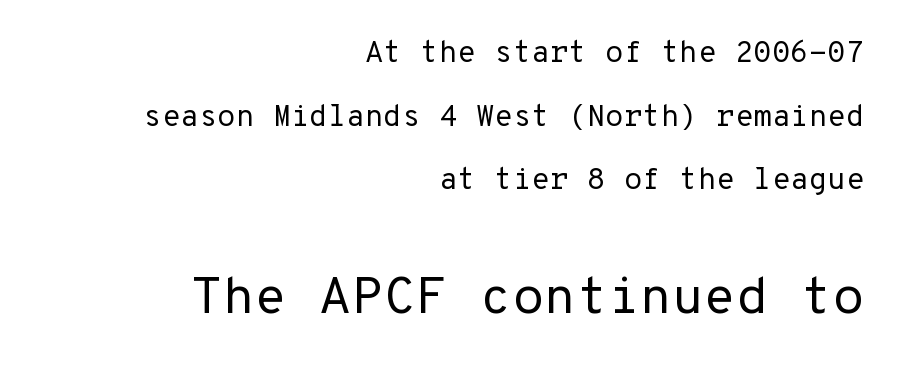
Each row of text sits above clean, open space. These lines stand farther apart than default settings would place them. Designer's note — italics off, roman on. Nope, no serifs anywhere on these letters. Block two is the big one; block one sits smaller above it.
